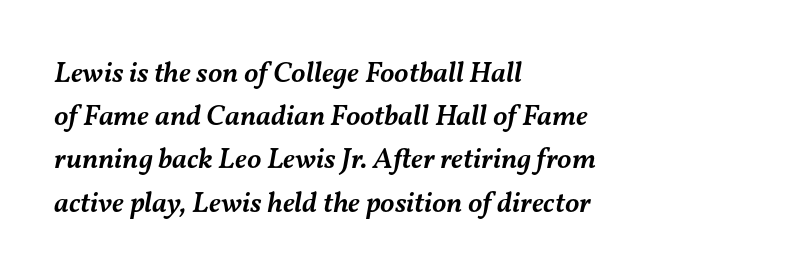
{"italic": "yes", "lean": "right", "slant_degrees": 11, "bold": "semi", "weight": "semibold", "width": "normal", "stroke_contrast": "medium", "x_height": "medium", "monospaced": "no", "underline": "no", "align": "left", "line_spacing": "normal", "line_spacing_ratio": 1.49, "letter_spacing": "normal", "letter_spacing_em": 0.0, "glyph_px": 29}
